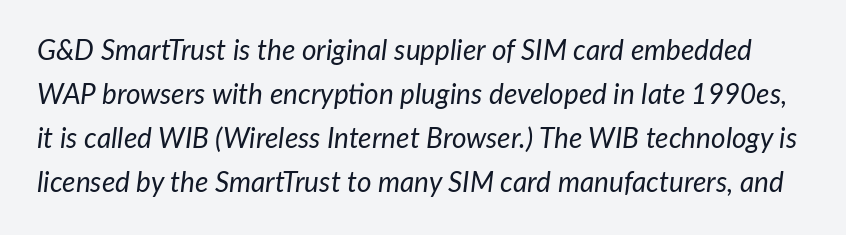
Q: Is the text bold? A: No.
Q: Is the text italic (slanted)? A: Yes, it leans right by about 7 degrees.
Q: Is the text underlined? A: No.
Q: Is the spacing between letters normal or unusually wide? A: Normal.
Q: Is the spacing between lines tight, normal or loose? A: Normal.
Q: Width (condensed, normal, or wide)? A: Normal.
Q: Stroke contrast? A: Low.
Q: x-height? A: Medium.
Q: Monospaced? A: No.
